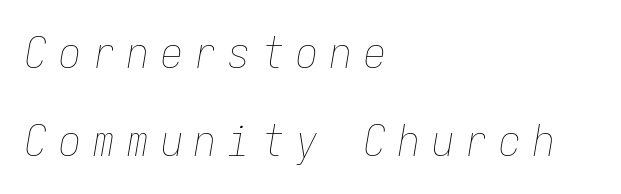
{"italic": "yes", "lean": "right", "slant_degrees": 9, "bold": "no", "weight": "thin", "width": "condensed", "stroke_contrast": "low", "x_height": "medium", "monospaced": "yes", "underline": "no", "align": "left", "line_spacing": "loose", "line_spacing_ratio": 1.99, "letter_spacing": "wide", "letter_spacing_em": 0.27, "glyph_px": 44}
